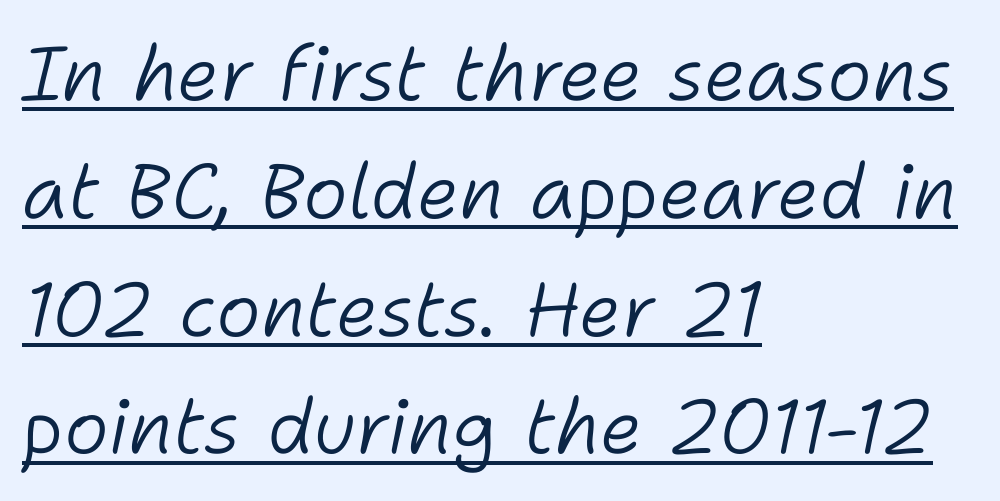
{"italic": "yes", "lean": "right", "slant_degrees": 11, "bold": "no", "weight": "light", "width": "normal", "stroke_contrast": "low", "x_height": "medium", "monospaced": "no", "underline": "yes", "align": "left", "line_spacing": "normal", "line_spacing_ratio": 1.55, "letter_spacing": "normal", "letter_spacing_em": 0.0, "glyph_px": 76}
